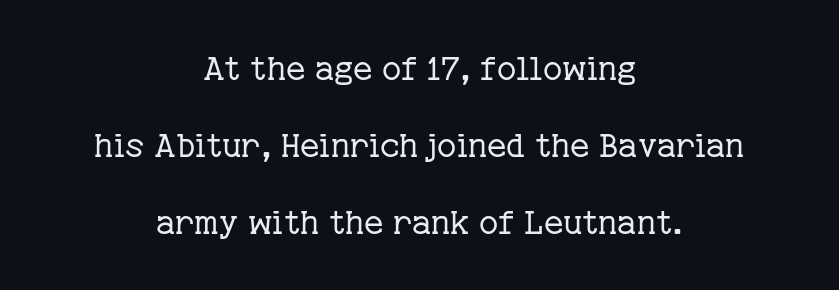
Is this a heavy cut? Hardly; it is regular or lighter. Loosely led — the rows are spread out. Every row of glyphs is offset so its center matches the block's center. Serif or sans? Serif — the stroke terminals have little feet.
